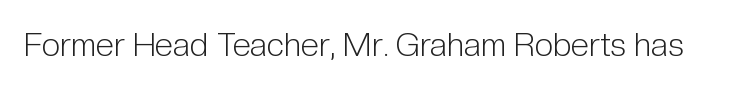
This is roman type, the default non-slanted kind. The zone under the glyphs is completely vacant. This sample has the flowing, uneven cadence of proportional lettering. The designer went with a sans here, leaving each stem footless. Each stroke keeps to a modest, everyday thickness or less.
